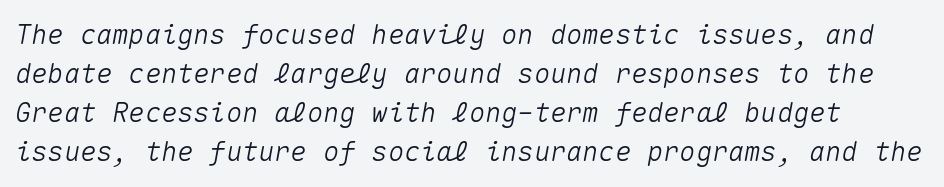
Lines of text with bare space underneath. Style check: oblique. How are the letters spaced? Ordinarily, with no added tracking. Reading down the column, the eye jumps a familiar distance to each next line.
